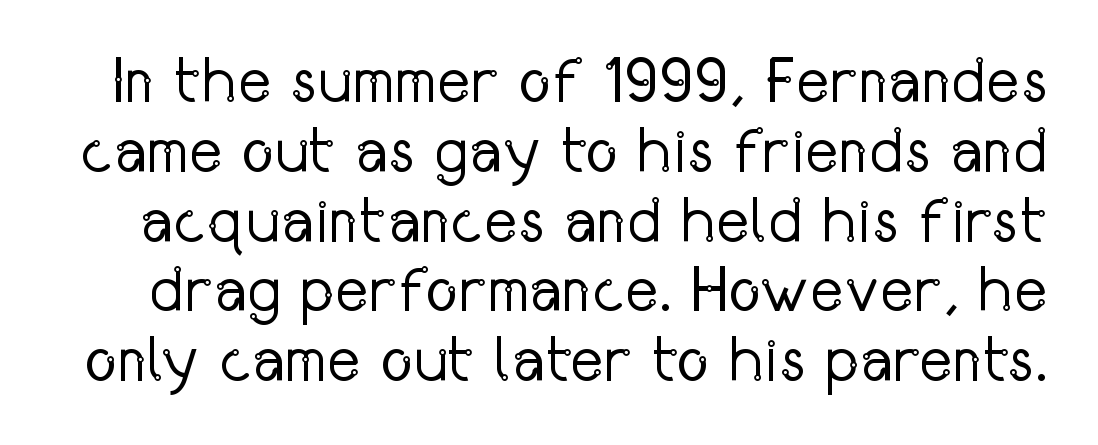
Q: Is the text bold? A: No.
Q: Is the text italic (slanted)? A: No, it is upright.
Q: Is the typeface a serif or a sans-serif typeface? A: Sans-serif.
Q: Is the text underlined? A: No.
Q: Is the spacing between letters normal or unusually wide? A: Normal.
Q: Is the spacing between lines tight, normal or loose? A: Tight.
Q: Width (condensed, normal, or wide)? A: Condensed.
Q: Stroke contrast? A: Low.
Q: x-height? A: Medium.
Q: Monospaced? A: No.
